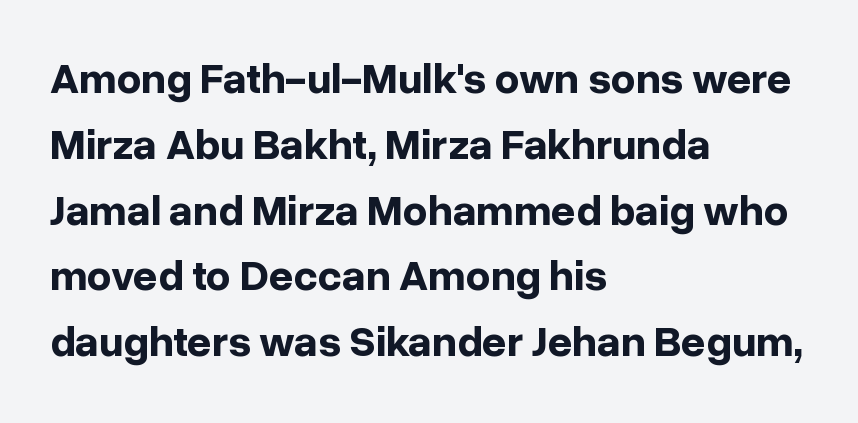
The image shows 43 px bold sans-serif type, upright; set left-aligned, normal line spacing (1.53x), normal letter spacing, not underlined; low stroke contrast and a medium x-height.
